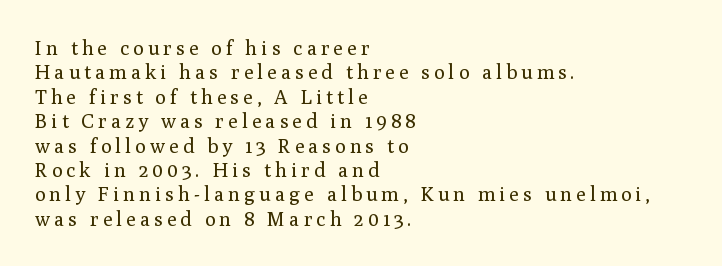
Q: Is the text bold? A: No.
Q: Is the text italic (slanted)? A: No, it is upright.
Q: Is the text underlined? A: No.
Q: How is the paragraph aligned? A: Left-aligned.
Q: Is the spacing between letters normal or unusually wide? A: Unusually wide.
